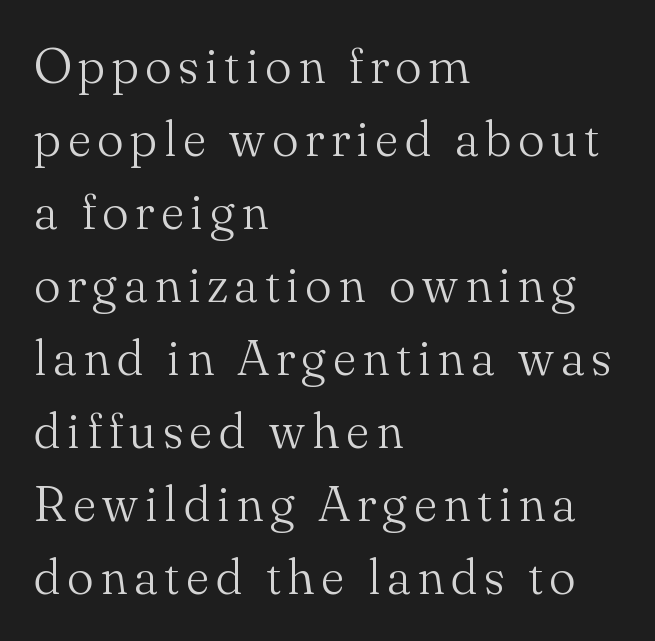
Q: Is the text bold? A: No.
Q: Is the text italic (slanted)? A: No, it is upright.
Q: Is the typeface a serif or a sans-serif typeface? A: Serif.
Q: Is the text underlined? A: No.
Q: How is the paragraph aligned? A: Left-aligned.
Q: Is the spacing between lines tight, normal or loose? A: Normal.
Q: Width (condensed, normal, or wide)? A: Normal.
Q: Stroke contrast? A: Medium.
Q: x-height? A: Small.
Q: Monospaced? A: No.
